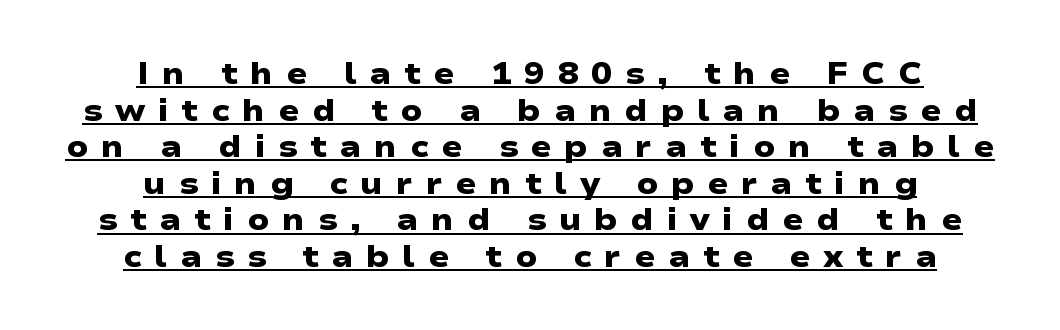
{"serif": "no", "bold": "yes", "weight": "heavy", "width": "wide", "stroke_contrast": "low", "x_height": "medium", "monospaced": "no", "underline": "yes", "align": "center", "line_spacing_ratio": 1.18, "letter_spacing": "wide", "letter_spacing_em": 0.41, "glyph_px": 31}
